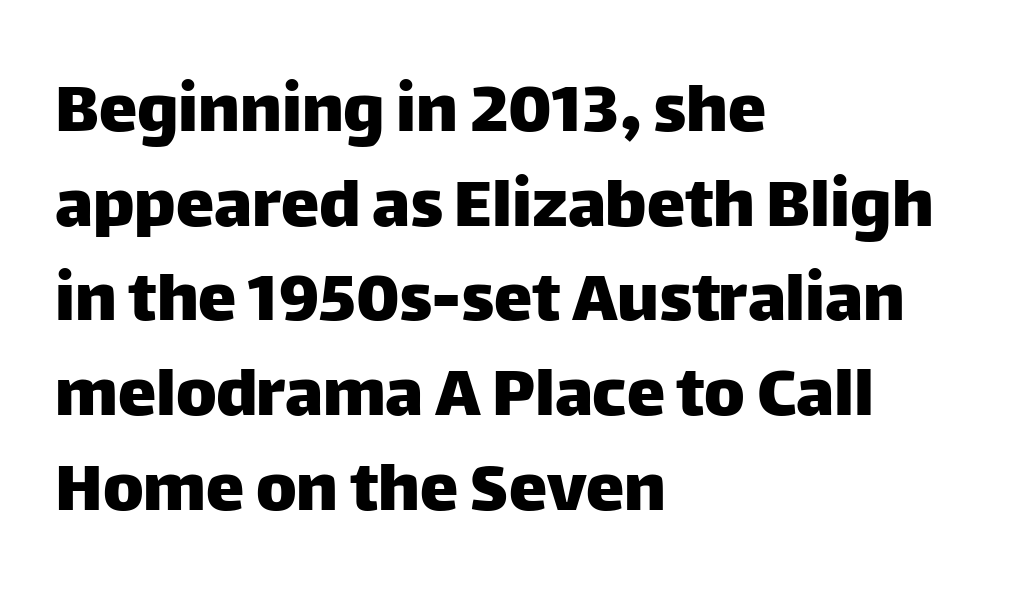
The image shows 77 px sans-serif type, upright; set left-aligned, line spacing 1.23x, normal letter spacing, not underlined; low stroke contrast and a large x-height.
